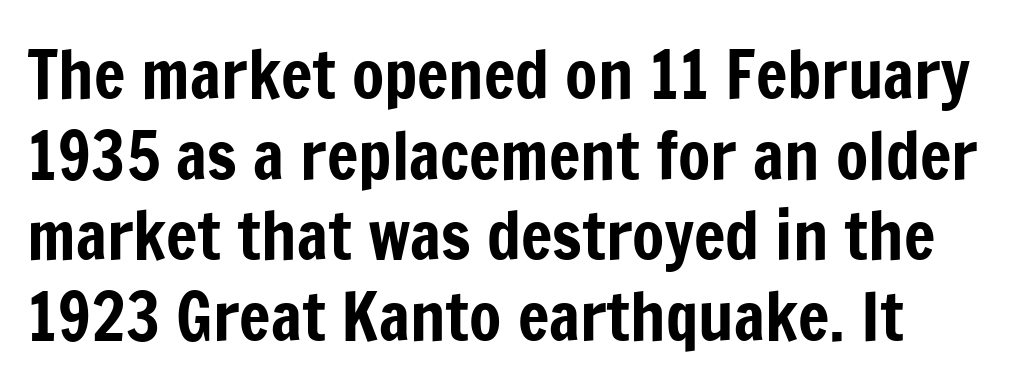
The image shows 66 px condensed sans-serif type, upright; set line spacing 1.22x, normal letter spacing, not underlined; low stroke contrast and a medium x-height.
